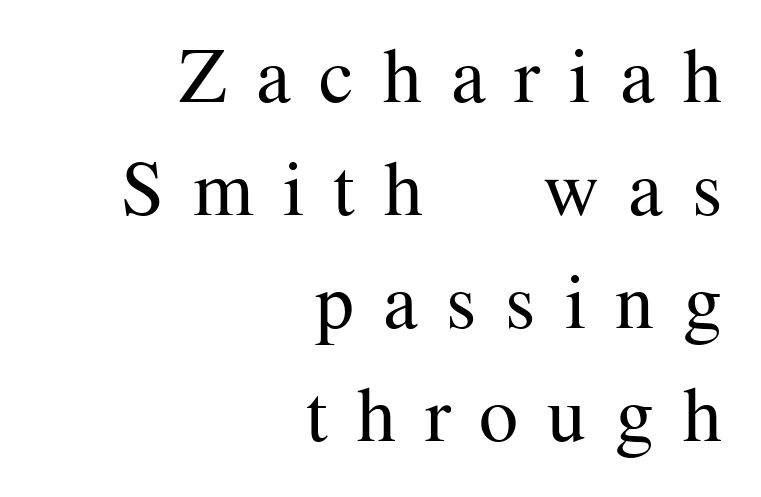
{"serif": "yes", "italic": "no", "bold": "no", "weight": "regular", "width": "normal", "stroke_contrast": "medium", "x_height": "medium", "monospaced": "no", "underline": "no", "align": "right", "line_spacing": "normal", "line_spacing_ratio": 1.45, "letter_spacing": "wide", "letter_spacing_em": 0.37, "glyph_px": 78}
